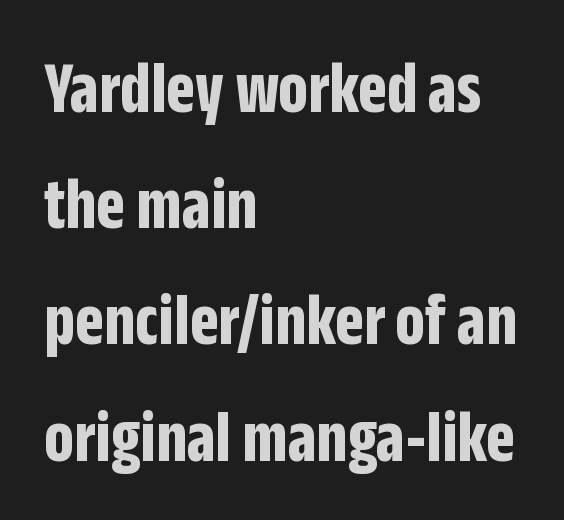
Q: Is the text bold? A: Yes.
Q: Is the text italic (slanted)? A: No, it is upright.
Q: Is the typeface a serif or a sans-serif typeface? A: Sans-serif.
Q: Is the text underlined? A: No.
Q: How is the paragraph aligned? A: Left-aligned.
Q: Is the spacing between letters normal or unusually wide? A: Normal.
Q: Is the spacing between lines tight, normal or loose? A: Normal.
Q: Width (condensed, normal, or wide)? A: Condensed.
Q: Stroke contrast? A: Low.
Q: x-height? A: Large.
Q: Monospaced? A: No.
